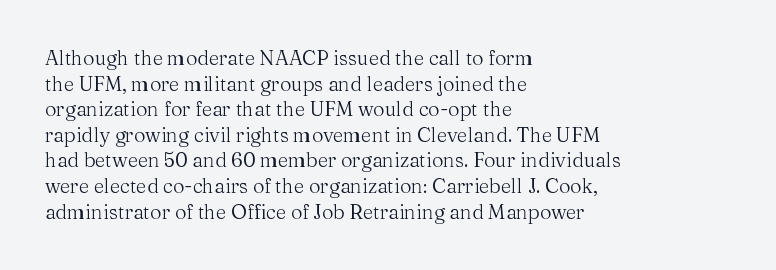
The image shows 20 px text type, upright; set left-aligned, normal line spacing (1.28x), normal letter spacing, not underlined.
